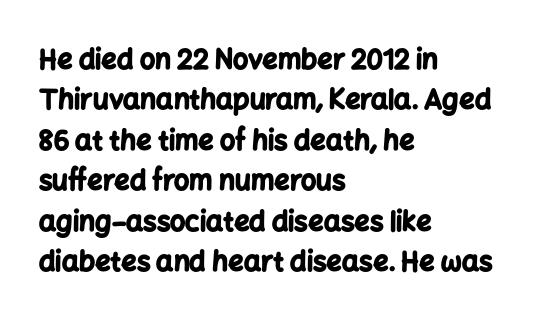
{"italic": "no", "bold": "yes", "underline": "no", "align": "left", "line_spacing": "normal", "line_spacing_ratio": 1.5, "letter_spacing": "normal", "letter_spacing_em": 0.0, "glyph_px": 27}
